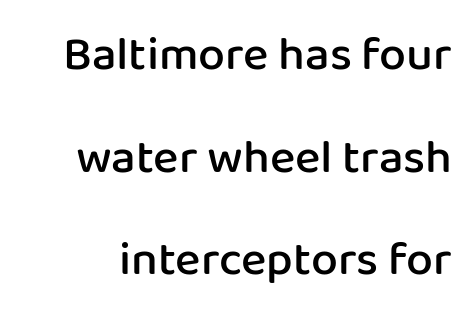
Serif or sans? Sans — the stroke terminals are bare. Think of a printed novel: that variable character pitch is what you see here. Notice the strokes are somewhat thickened but not fully heavy: this is a semibold. The strip under each line holds only bare page.
